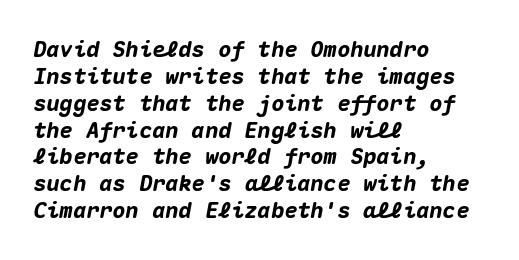
Each row of text sits above clean, open space. Is the letter spacing exaggerated? No — it looks like the ordinary default. Quick note: italic. Reading down the block, your eye returns to a fixed left position each line. Students, this is bold: see how much ink each stroke carries.
